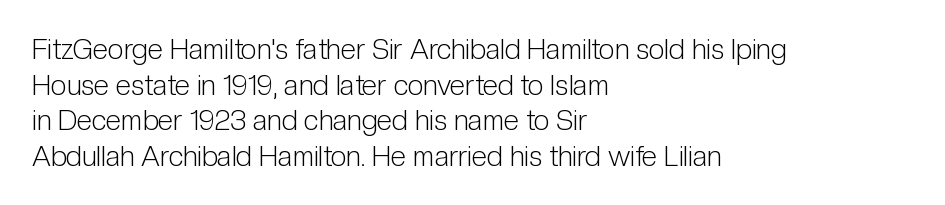
Q: Is the text bold? A: No.
Q: Is the text italic (slanted)? A: No, it is upright.
Q: Is the typeface a serif or a sans-serif typeface? A: Sans-serif.
Q: Is the text underlined? A: No.
Q: How is the paragraph aligned? A: Left-aligned.
Q: Is the spacing between letters normal or unusually wide? A: Normal.
Q: Is the spacing between lines tight, normal or loose? A: Normal.
Q: Width (condensed, normal, or wide)? A: Condensed.
Q: Stroke contrast? A: Low.
Q: x-height? A: Medium.
Q: Monospaced? A: No.
